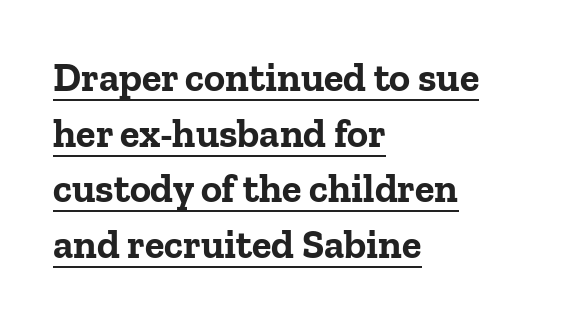
Q: Is the text bold? A: Yes.
Q: Is the text italic (slanted)? A: No, it is upright.
Q: Is the typeface a serif or a sans-serif typeface? A: Serif.
Q: Is the text underlined? A: Yes.
Q: How is the paragraph aligned? A: Left-aligned.
Q: Is the spacing between letters normal or unusually wide? A: Normal.
Q: Is the spacing between lines tight, normal or loose? A: Normal.
Q: Width (condensed, normal, or wide)? A: Normal.
Q: Stroke contrast? A: Low.
Q: x-height? A: Medium.
Q: Monospaced? A: No.
